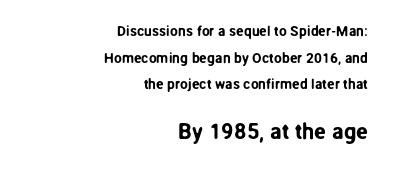
{"italic": "no", "underline": "no", "align": "right", "line_spacing": "loose", "line_spacing_ratio": 1.9, "letter_spacing": "normal", "letter_spacing_em": 0.0, "larger_block": "second", "size_ratio": 1.57, "glyph_px": 22}
